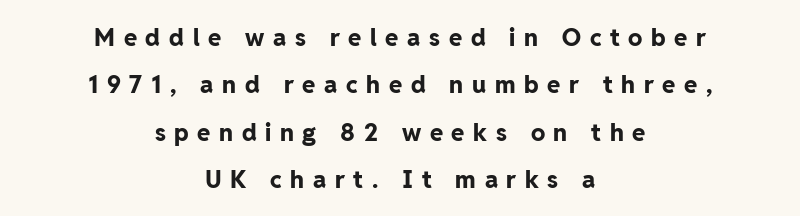
The image shows 24 px bold type, upright; set centered, loose line spacing (1.97x), unusually wide letter spacing (+0.36 em), not underlined.
